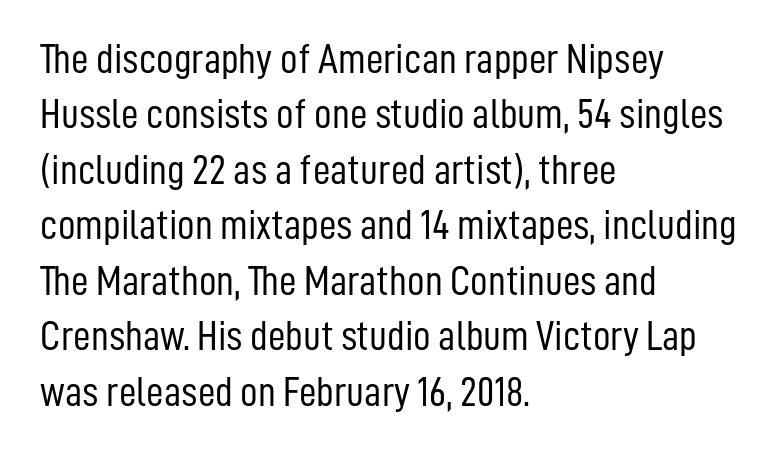
The image shows 43 px light, condensed sans-serif type, upright; set left-aligned, normal line spacing (1.29x), normal letter spacing, not underlined; low stroke contrast and a medium x-height.
